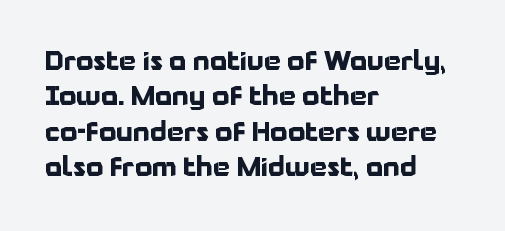
The image shows 27 px bold type, upright; set left-aligned, normal line spacing (1.31x), normal letter spacing, not underlined.
